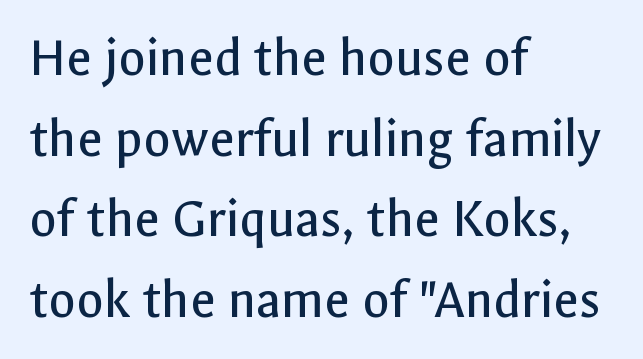
The image shows 56 px regular-weight sans-serif type, upright; set left-aligned, normal line spacing (1.44x), normal letter spacing, not underlined; a medium x-height.
